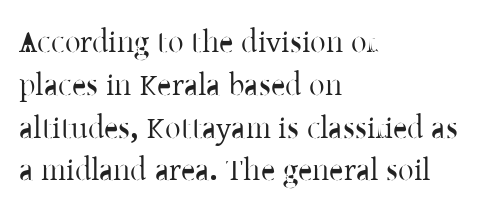
The image shows 31 px serif type, upright; set left-aligned, normal line spacing (1.38x), normal letter spacing, not underlined; low stroke contrast and a medium x-height.
